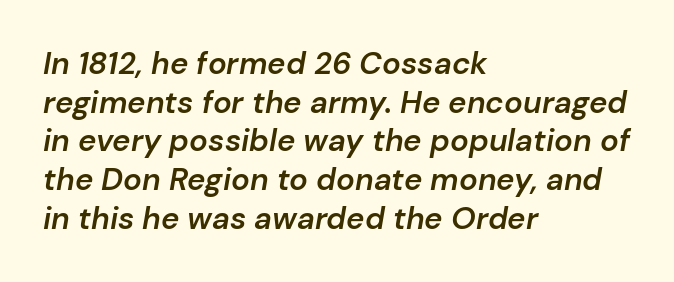
The image shows 31 px semibold type, italic (leaning right); set left-aligned, normal line spacing (1.25x), normal letter spacing, not underlined; low stroke contrast and a medium x-height.
